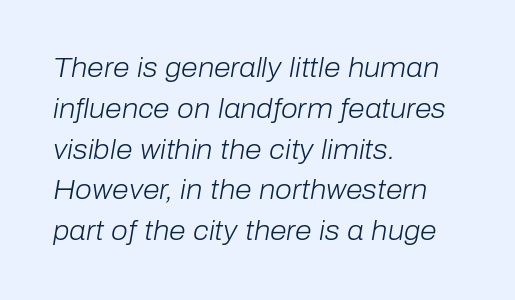
The font's italic variant was chosen for this text. Descenders hang freely into open space. What stands out about the letter spacing? Nothing — it is the standard amount. The rendering uses a moderate line-height, typical for paragraphs. Reading down the block, your eye returns to a fixed left position each line.
